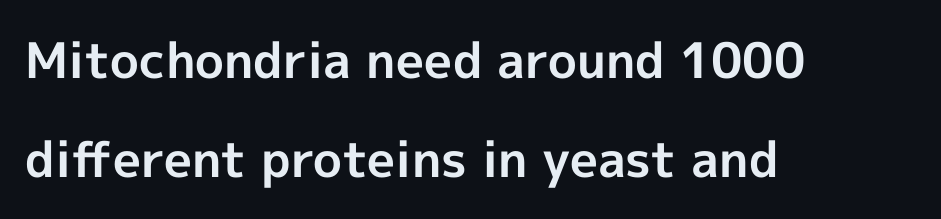
{"serif": "no", "italic": "no", "bold": "yes", "weight": "bold", "width": "normal", "x_height": "medium", "monospaced": "no", "underline": "no", "align": "left", "line_spacing": "loose", "line_spacing_ratio": 2.03, "letter_spacing": "normal", "letter_spacing_em": 0.0, "glyph_px": 49}
